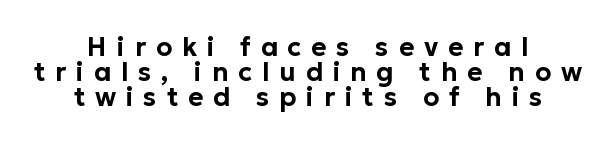
{"italic": "no", "underline": "no", "align": "center", "line_spacing": "tight", "line_spacing_ratio": 0.96, "letter_spacing": "wide", "letter_spacing_em": 0.38, "glyph_px": 26}
